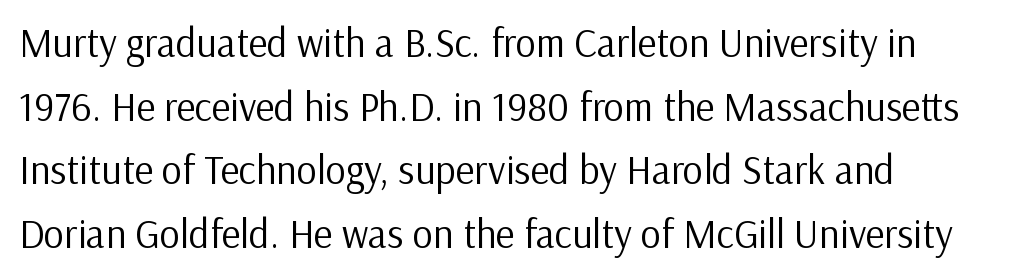
{"serif": "no", "italic": "no", "bold": "no", "weight": "regular", "width": "normal", "stroke_contrast": "low", "x_height": "medium", "monospaced": "no", "underline": "no", "align": "left", "line_spacing": "normal", "line_spacing_ratio": 1.59, "letter_spacing": "normal", "letter_spacing_em": 0.0, "glyph_px": 40}
